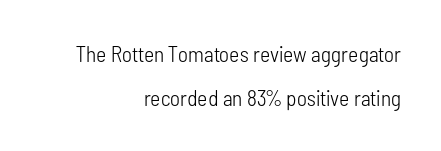
Reading down the block, your eye finds every line finishing at a fixed right position. Interline gaps are noticeably wide in this sample. Compared with typical body copy, the letter spacing here is the same. Posture: vertical.
